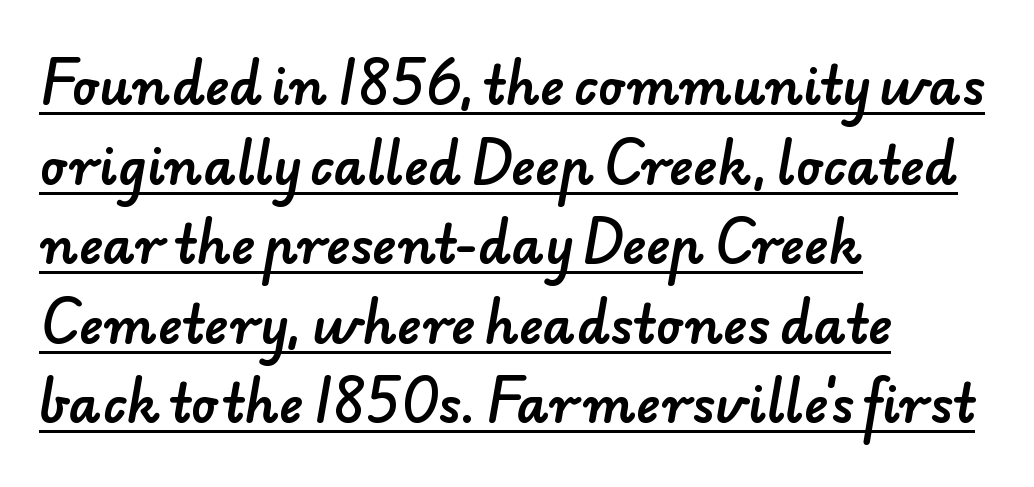
{"serif": "no", "width": "normal", "stroke_contrast": "low", "x_height": "small", "monospaced": "no", "underline": "yes", "align": "left", "line_spacing": "normal", "line_spacing_ratio": 1.56, "letter_spacing": "normal", "letter_spacing_em": 0.0, "glyph_px": 51}
